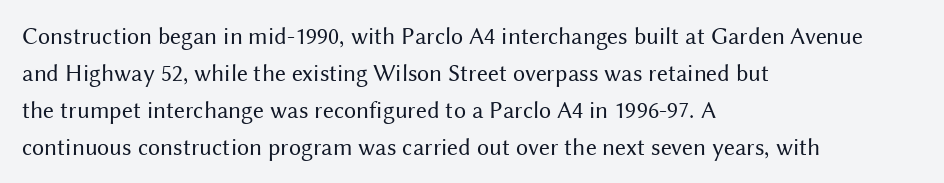
Vertical strokes here are truly vertical. Every row of glyphs begins at an identical x-position on the left. Between one letter and the next there's only the usual sliver of space. Only glyphs here, with clear space below each row.
